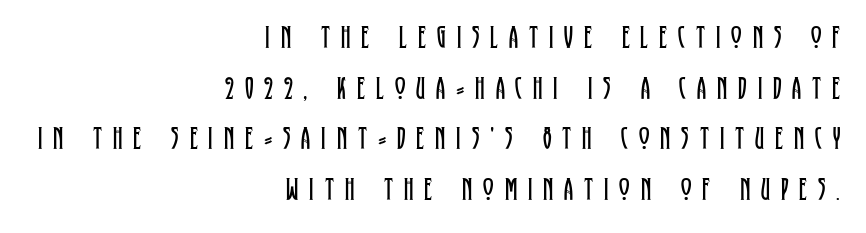
Q: Is the text bold? A: No.
Q: Is the text italic (slanted)? A: No, it is upright.
Q: Is the typeface a serif or a sans-serif typeface? A: Serif.
Q: Is the text underlined? A: No.
Q: How is the paragraph aligned? A: Right-aligned.
Q: Is the spacing between letters normal or unusually wide? A: Unusually wide.
Q: Is the spacing between lines tight, normal or loose? A: Normal.
Q: Width (condensed, normal, or wide)? A: Condensed.
Q: Stroke contrast? A: Low.
Q: x-height? A: Large.
Q: Monospaced? A: No.
